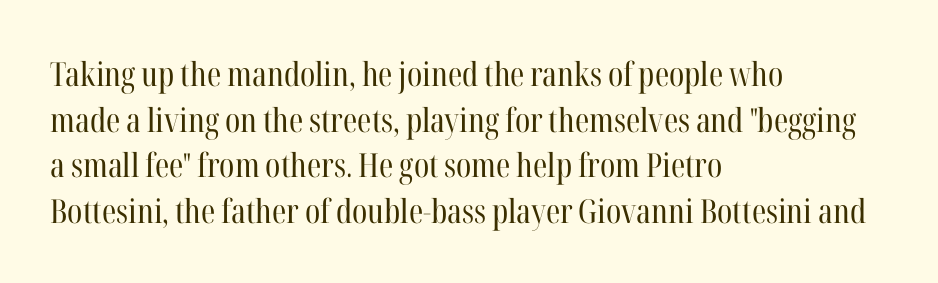
Students, observe: this is what conventionally led text looks like. Short and long lines alike share a common starting point at left. In terms of posture, this sample is upright. The passage shown is typeset with a serif family. Spacing between characters is what you'd get straight out of the box.
